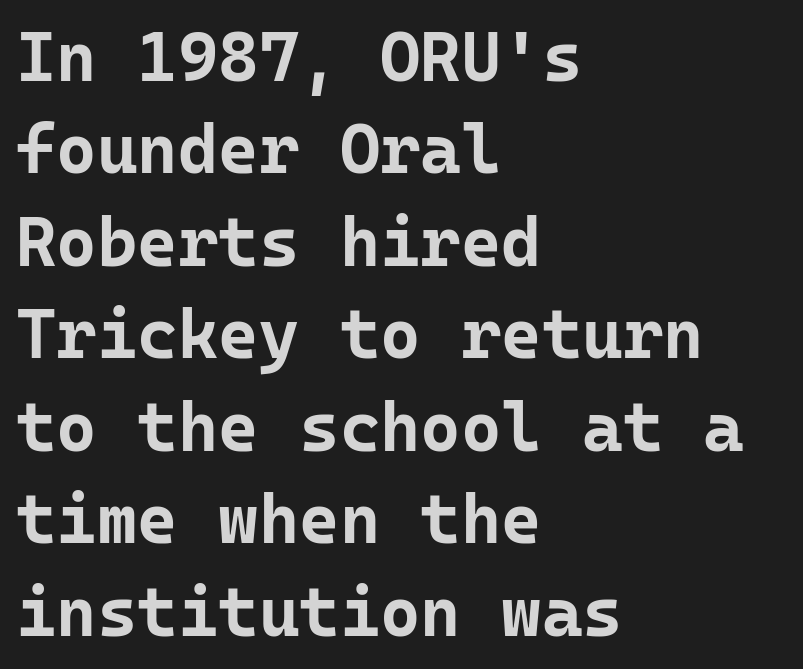
Q: Is the text bold? A: Yes.
Q: Is the text italic (slanted)? A: No, it is upright.
Q: Is the typeface a serif or a sans-serif typeface? A: Sans-serif.
Q: Is the text underlined? A: No.
Q: How is the paragraph aligned? A: Left-aligned.
Q: Is the spacing between letters normal or unusually wide? A: Normal.
Q: Is the spacing between lines tight, normal or loose? A: Normal.
Q: Width (condensed, normal, or wide)? A: Normal.
Q: Stroke contrast? A: Low.
Q: x-height? A: Medium.
Q: Monospaced? A: Yes.
